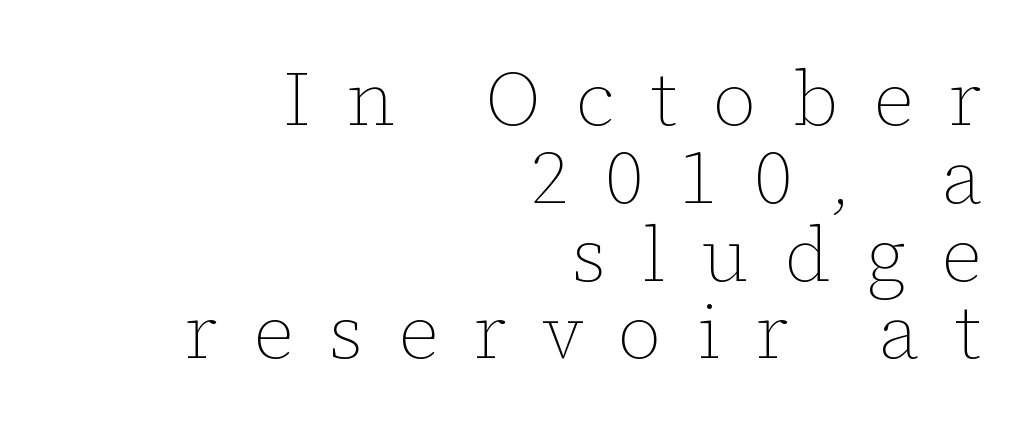
The letters advance in unequal steps, a hallmark of proportional type. Alignment: flush right. Ascenders rise straight up at ninety degrees. The characters are drawn with everyday or finer stroke widths. Characters follow at a spacing far wider than the type designer built in.
